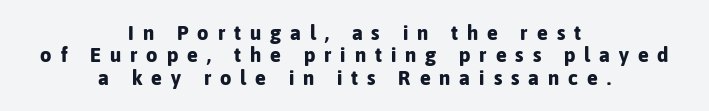
A student would call this center alignment; a typographer would say set centered. Check under the words: just untouched page. Line spacing here is tight. Loose tracking; the words dissolve into strings of separated letters. The strokes are fattened all the way to bold.
